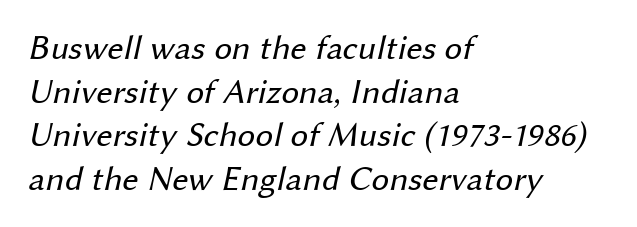
Q: Is the text bold? A: No.
Q: Is the typeface a serif or a sans-serif typeface? A: Sans-serif.
Q: Is the text underlined? A: No.
Q: How is the paragraph aligned? A: Left-aligned.
Q: Is the spacing between letters normal or unusually wide? A: Normal.
Q: Is the spacing between lines tight, normal or loose? A: Normal.
Q: Width (condensed, normal, or wide)? A: Normal.
Q: Stroke contrast? A: Medium.
Q: x-height? A: Medium.
Q: Monospaced? A: No.
